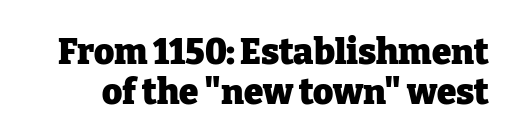
The image shows 35 px heavy serif type, upright; set tight line spacing (1.15x), normal letter spacing, not underlined; low stroke contrast and a medium x-height.
